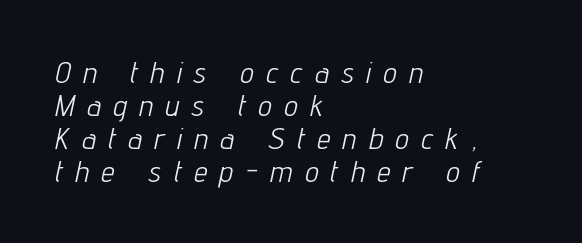
Summary of weight: not heavy and not bold. Summary of vertical rhythm: compact, with narrow interline spacing. This sample is left-justified, so line endings fall wherever the words run out. Slant detected: the letters are inclined. Plain, unruled lines of type.
